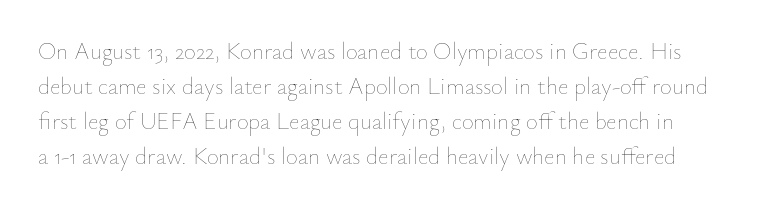
Weight: not bold — regular or lighter. The typesetter chose a ragged-right arrangement here. Each new line begins a customary step beneath the previous one. You could call the tracking neutral — neither tight nor loose. Only glyphs here, with clear space below each row. You can tell it's not italic because the verticals are truly vertical.
